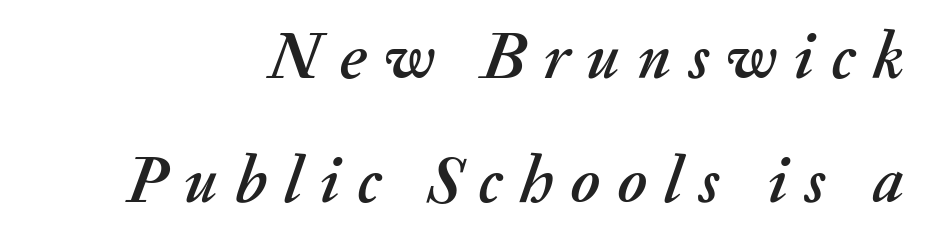
{"italic": "yes", "lean": "right", "slant_degrees": 20, "width": "normal", "stroke_contrast": "medium", "x_height": "small", "monospaced": "no", "underline": "no", "align": "right", "line_spacing_ratio": 1.85, "letter_spacing": "wide", "letter_spacing_em": 0.26, "glyph_px": 67}
